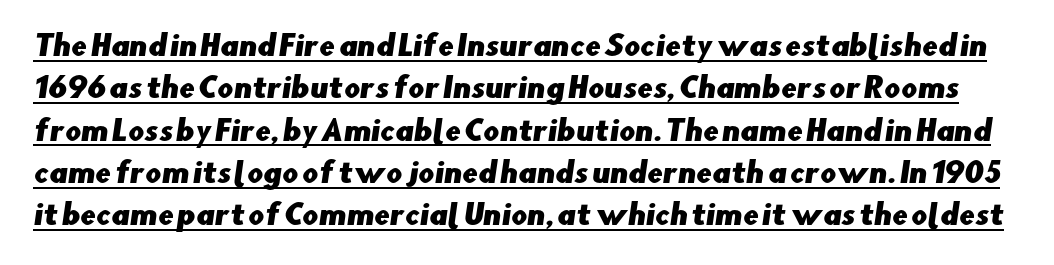
The image shows 28 px sans-serif type; set normal line spacing (1.51x), normal letter spacing, underlined; low stroke contrast and a small x-height.
